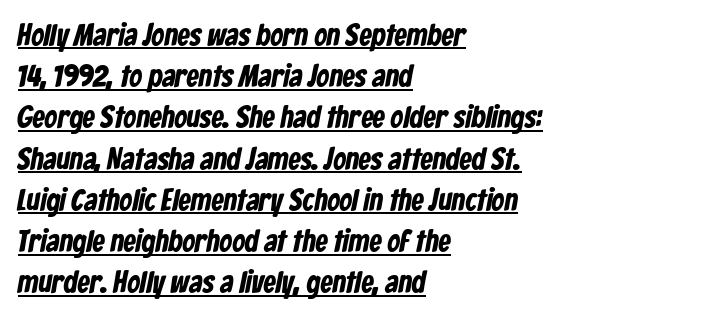
Q: Is the text bold? A: Yes.
Q: Is the typeface a serif or a sans-serif typeface? A: Sans-serif.
Q: Is the text underlined? A: Yes.
Q: How is the paragraph aligned? A: Left-aligned.
Q: Is the spacing between letters normal or unusually wide? A: Normal.
Q: Is the spacing between lines tight, normal or loose? A: Normal.
Q: Width (condensed, normal, or wide)? A: Condensed.
Q: Stroke contrast? A: Low.
Q: x-height? A: Medium.
Q: Monospaced? A: No.
